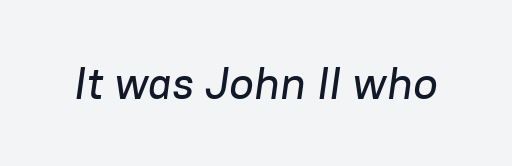
The image shows 45 px text type, italic (leaning right); set normal letter spacing, not underlined; low stroke contrast and a medium x-height.
